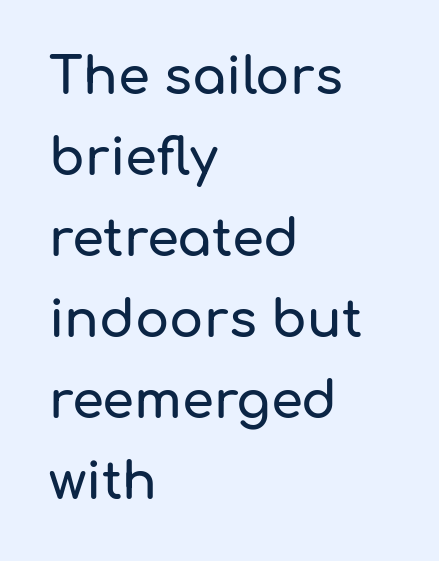
{"serif": "no", "italic": "no", "width": "normal", "stroke_contrast": "low", "x_height": "medium", "monospaced": "no", "underline": "no", "align": "left", "line_spacing": "normal", "line_spacing_ratio": 1.59, "letter_spacing": "normal", "letter_spacing_em": 0.0, "glyph_px": 51}
